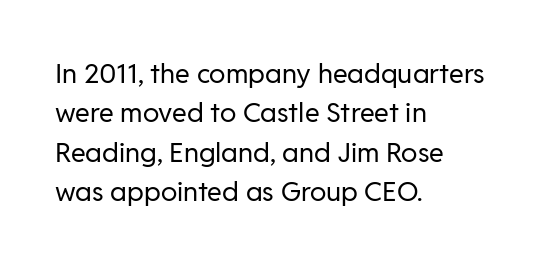
The image shows 27 px text type, upright; set left-aligned, normal line spacing (1.46x), normal letter spacing, not underlined.
